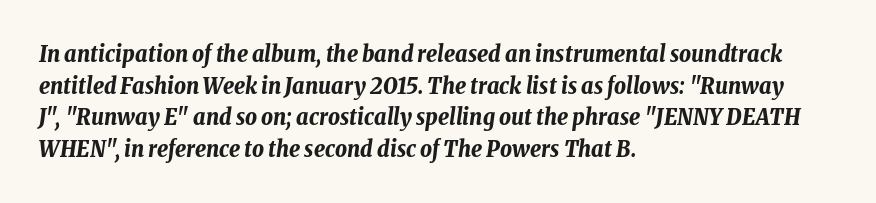
A typesetter would call this leading conventional body-copy spacing. The whole block is typeset with a tilt. These lines are set flush left with a ragged right edge. The letters are bold, with thick, heavy strokes.
